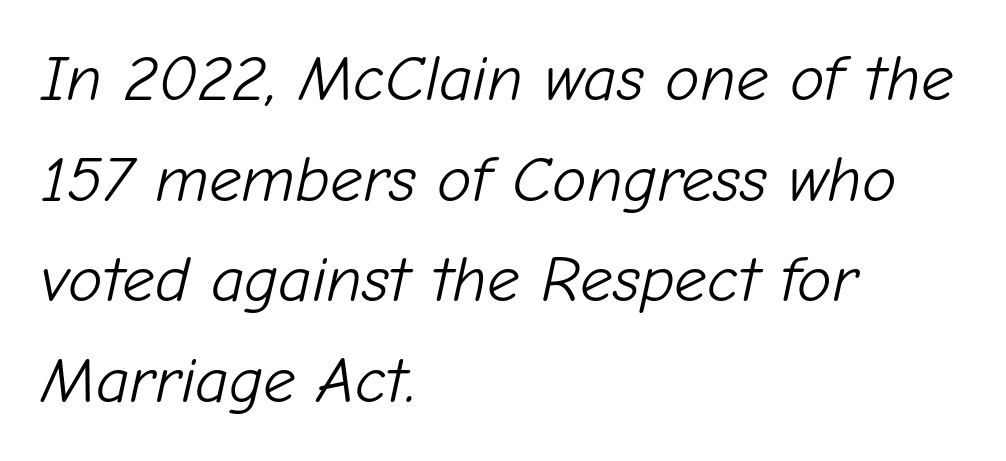
Q: Is the text bold? A: No.
Q: Is the text italic (slanted)? A: Yes, it leans right by about 12 degrees.
Q: Is the text underlined? A: No.
Q: How is the paragraph aligned? A: Left-aligned.
Q: Is the spacing between letters normal or unusually wide? A: Normal.
Q: Is the spacing between lines tight, normal or loose? A: Normal.
Q: Width (condensed, normal, or wide)? A: Normal.
Q: Stroke contrast? A: Low.
Q: x-height? A: Medium.
Q: Monospaced? A: No.
